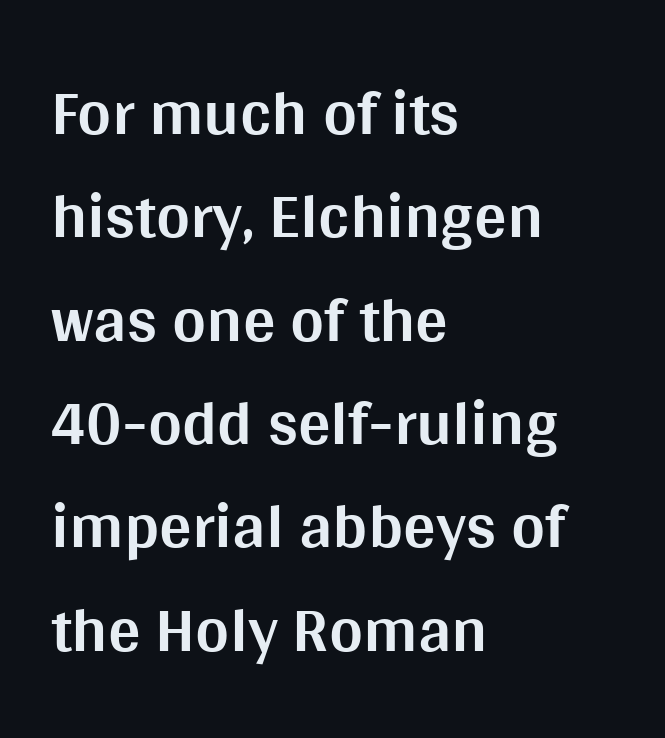
{"serif": "no", "italic": "no", "bold": "yes", "weight": "bold", "width": "normal", "stroke_contrast": "medium", "x_height": "large", "monospaced": "no", "underline": "no", "align": "left", "line_spacing": "normal", "line_spacing_ratio": 1.59, "letter_spacing": "normal", "letter_spacing_em": 0.0, "glyph_px": 65}
